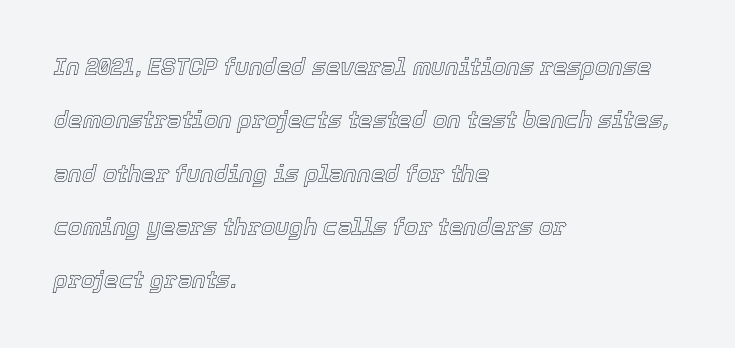
Words float on clear page, feet unadorned. Honestly, the letter spacing is just normal — you wouldn't notice it. Emphasis-style slanted type is in use. Visually the block forms a straight wall on the left and a jagged coastline on the right.
